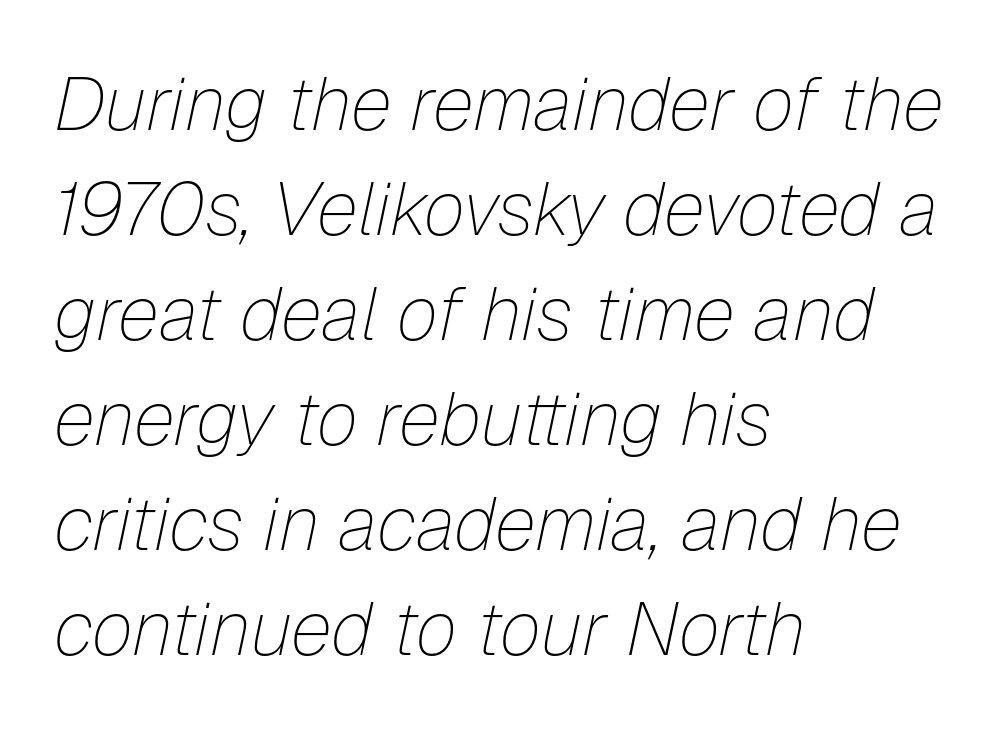
Q: Is the text bold? A: No.
Q: Is the text italic (slanted)? A: Yes, it leans right by about 12 degrees.
Q: Is the text underlined? A: No.
Q: How is the paragraph aligned? A: Left-aligned.
Q: Is the spacing between letters normal or unusually wide? A: Normal.
Q: Is the spacing between lines tight, normal or loose? A: Normal.
Q: Width (condensed, normal, or wide)? A: Normal.
Q: Stroke contrast? A: Low.
Q: x-height? A: Medium.
Q: Monospaced? A: No.
